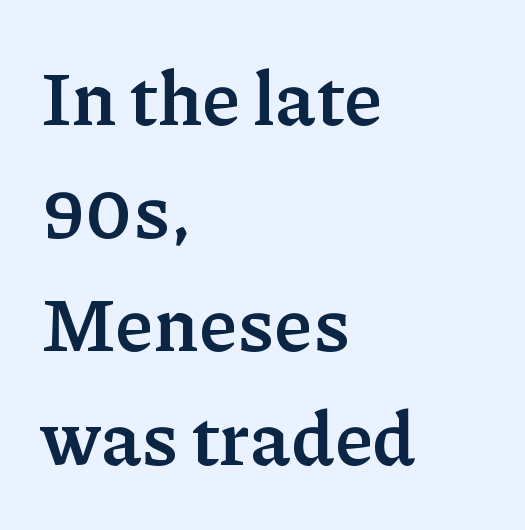
These lines carry a lot of weight — the face is fully bold. The strip under each line holds only bare page. Posture: vertical. Letter spacing: default. Stroke terminals: seriffed. Regular leading.
